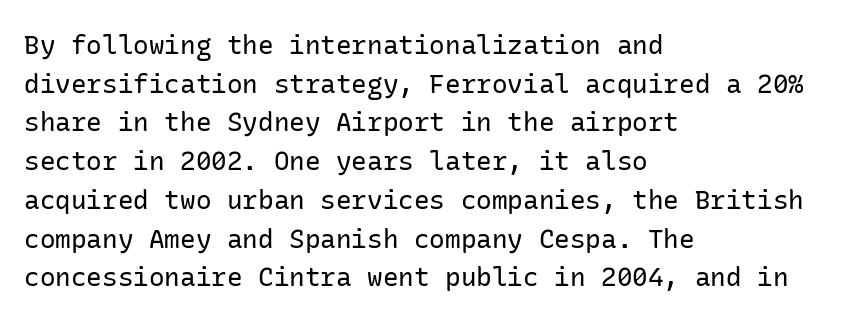
Q: Is the text bold? A: No.
Q: Is the text italic (slanted)? A: No, it is upright.
Q: Is the text underlined? A: No.
Q: How is the paragraph aligned? A: Left-aligned.
Q: Is the spacing between letters normal or unusually wide? A: Normal.
Q: Is the spacing between lines tight, normal or loose? A: Normal.
